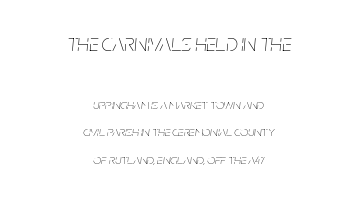
Is the lower block the larger one? No — the upper block carries the bigger type. The strokes carry an ordinary text weight at most. Descenders hang freely into open space. Airy leading. There is no visible air inserted between adjacent glyphs.
